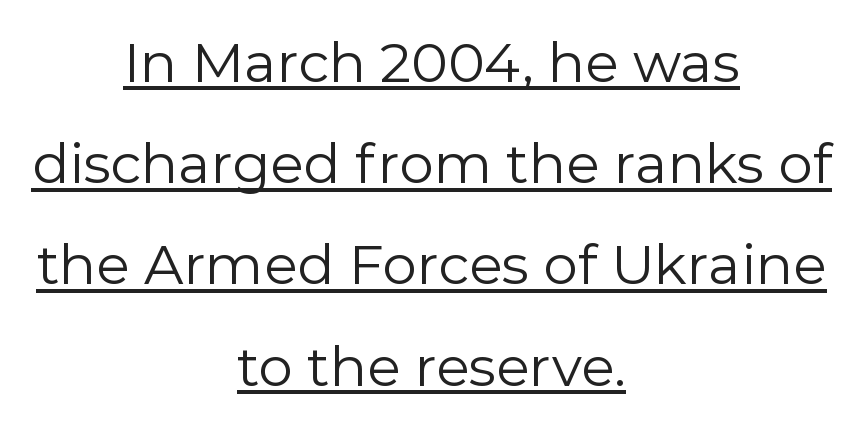
Q: Is the text bold? A: No.
Q: Is the text italic (slanted)? A: No, it is upright.
Q: Is the typeface a serif or a sans-serif typeface? A: Sans-serif.
Q: Is the text underlined? A: Yes.
Q: How is the paragraph aligned? A: Centered.
Q: Is the spacing between letters normal or unusually wide? A: Normal.
Q: Width (condensed, normal, or wide)? A: Normal.
Q: x-height? A: Medium.
Q: Monospaced? A: No.
